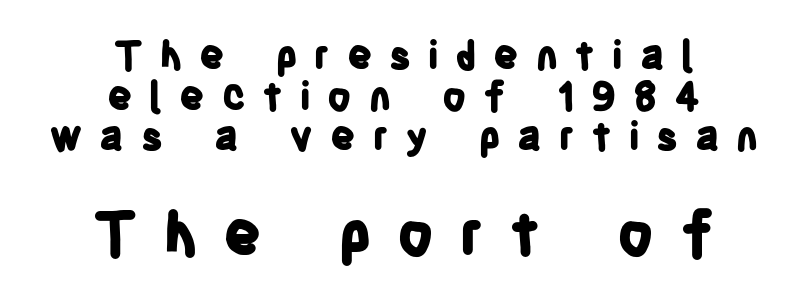
The image shows 59 px bold, condensed sans-serif type, upright; set centered, tight line spacing (1.04x), unusually wide letter spacing (+0.43 em), not underlined; the second (bottom) block is 1.51x larger; low stroke contrast and a large x-height.
